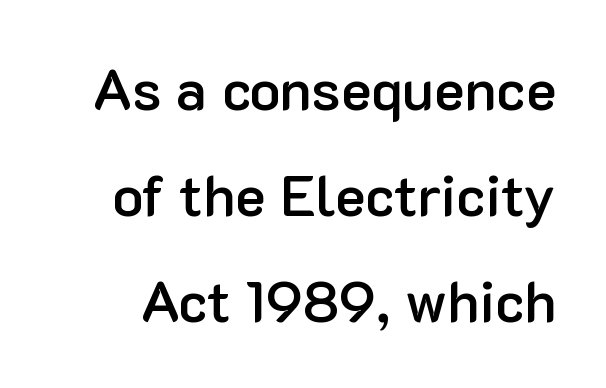
The image shows 57 px semibold sans-serif type, upright; set line spacing 1.86x, normal letter spacing, not underlined; low stroke contrast and a medium x-height.
